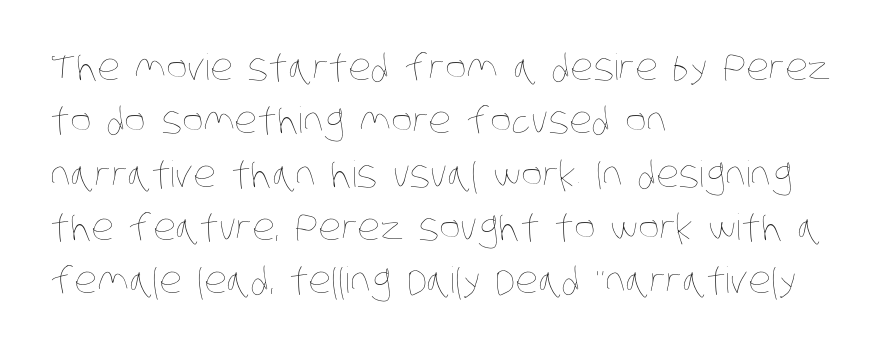
The line texture is even and compact thanks to regular tracking. Counters stay open thanks to moderate or lighter strokes. The glyphs are unaccompanied by any horizontal stroke below them. The rendering uses natural spacing where letterforms have individual widths. The rendering uses a moderate line-height, typical for paragraphs. Left-aligned paragraph, ragged on the right.
